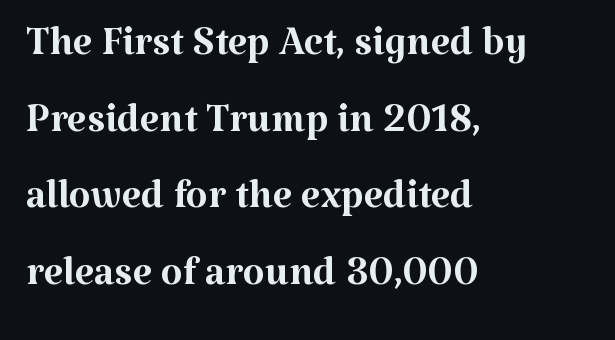
The image shows 56 px regular-weight serif type, upright; set left-aligned, normal line spacing (1.37x), normal letter spacing, not underlined; medium stroke contrast and a medium x-height.
